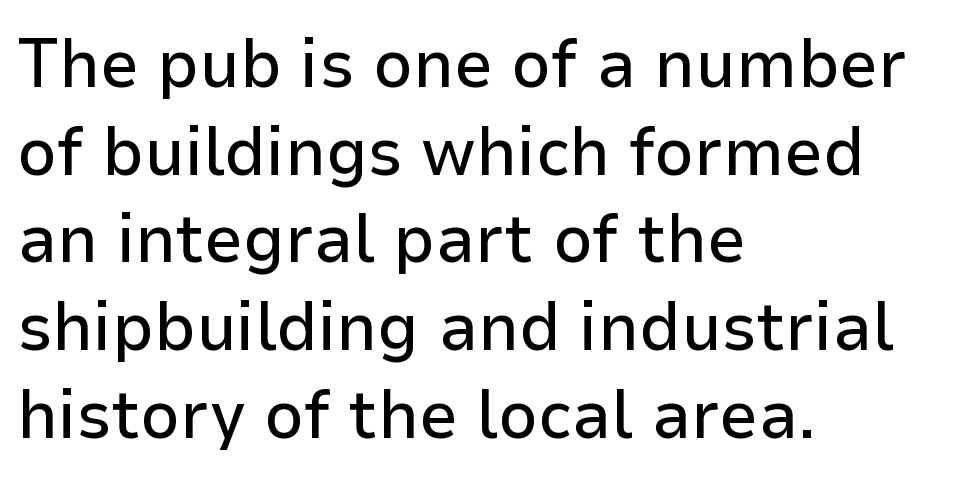
{"serif": "no", "italic": "no", "width": "normal", "stroke_contrast": "low", "x_height": "medium", "monospaced": "no", "underline": "no", "align": "left", "line_spacing": "normal", "line_spacing_ratio": 1.27, "letter_spacing": "normal", "letter_spacing_em": 0.0, "glyph_px": 69}
